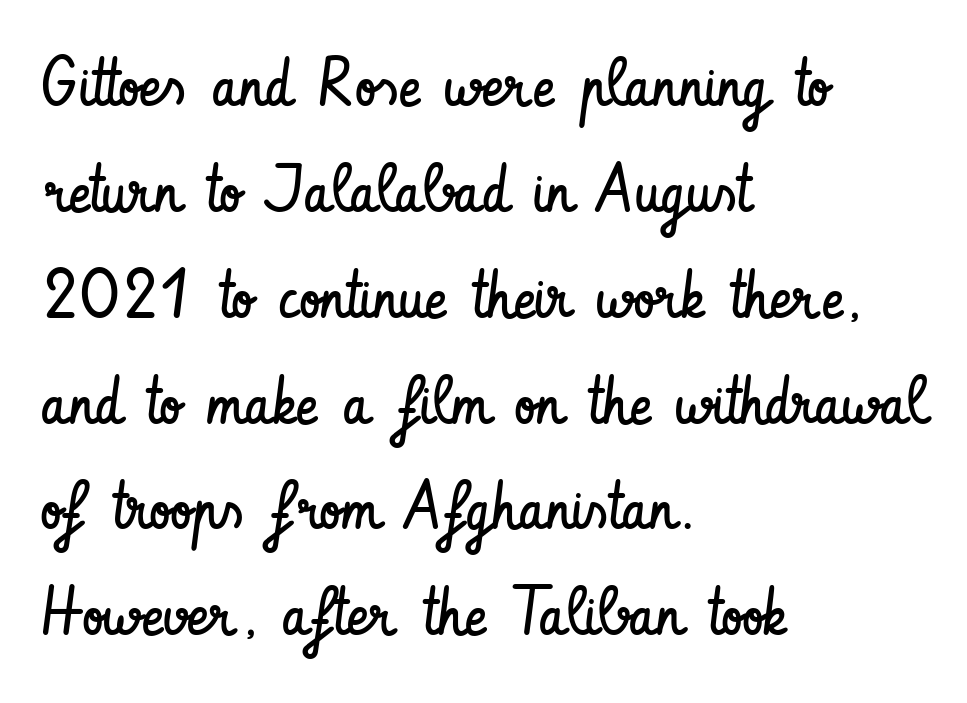
Glance below the letters and you will spot only blank space. The letterforms sit shoulder to shoulder at normal distance. The face looks like a standard text weight, possibly lighter. Is this a sans? Yes — the strokes have no serifs.
